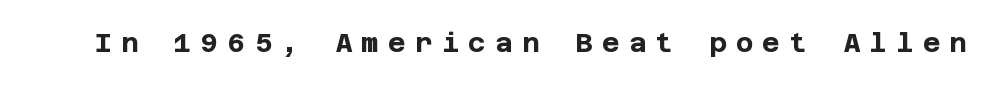
It's the straight-up-and-down kind of type. The characters look thick and weighty, a clear bold. You could only call the tracking loose — the letters float apart. Just letters on the line, the space beneath them empty.
